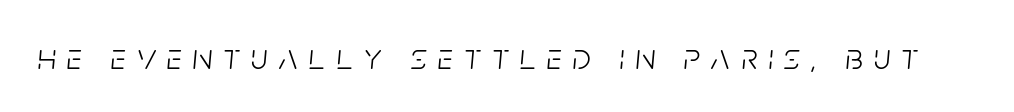
Q: Is the text bold? A: No.
Q: Is the text italic (slanted)? A: Yes, it leans right by about 5 degrees.
Q: Is the text underlined? A: No.
Q: Is the spacing between letters normal or unusually wide? A: Unusually wide.
Q: Width (condensed, normal, or wide)? A: Condensed.
Q: Stroke contrast? A: Low.
Q: x-height? A: Large.
Q: Monospaced? A: No.
